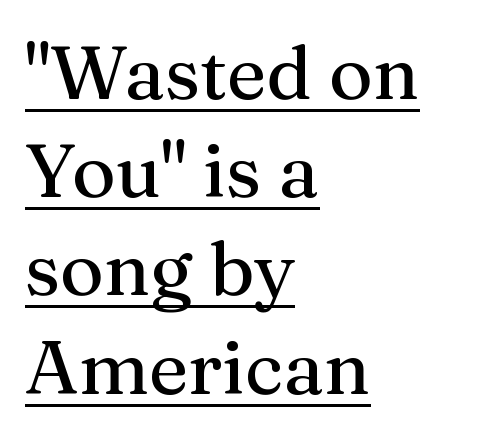
{"serif": "yes", "italic": "no", "width": "normal", "stroke_contrast": "medium", "x_height": "medium", "monospaced": "no", "underline": "yes", "align": "left", "line_spacing": "normal", "line_spacing_ratio": 1.31, "letter_spacing": "normal", "letter_spacing_em": 0.0, "glyph_px": 75}
